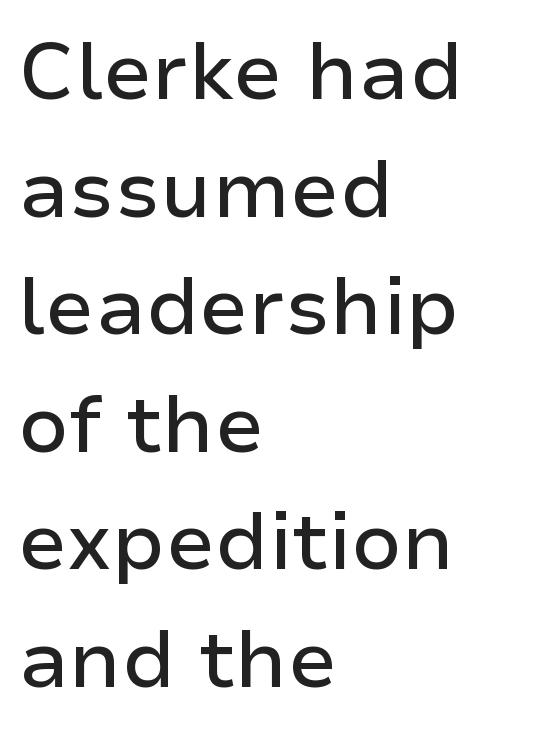
Q: Is the text italic (slanted)? A: No, it is upright.
Q: Is the typeface a serif or a sans-serif typeface? A: Sans-serif.
Q: Is the text underlined? A: No.
Q: How is the paragraph aligned? A: Left-aligned.
Q: Is the spacing between letters normal or unusually wide? A: Normal.
Q: Is the spacing between lines tight, normal or loose? A: Normal.
Q: Width (condensed, normal, or wide)? A: Normal.
Q: Stroke contrast? A: Low.
Q: x-height? A: Medium.
Q: Monospaced? A: No.
